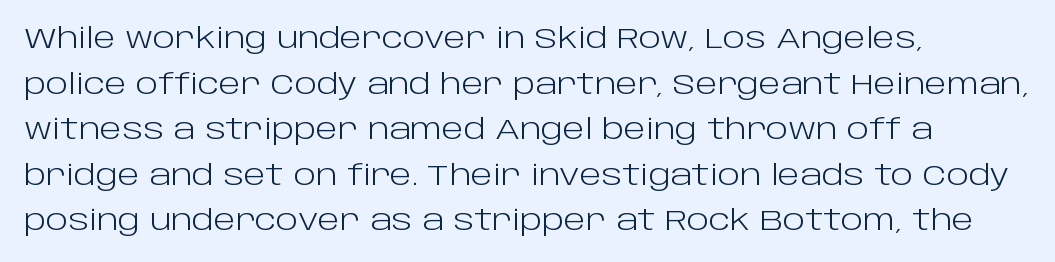
Q: Is the text bold? A: No.
Q: Is the text italic (slanted)? A: No, it is upright.
Q: Is the typeface a serif or a sans-serif typeface? A: Sans-serif.
Q: Is the text underlined? A: No.
Q: How is the paragraph aligned? A: Left-aligned.
Q: Is the spacing between letters normal or unusually wide? A: Normal.
Q: Is the spacing between lines tight, normal or loose? A: Normal.
Q: Width (condensed, normal, or wide)? A: Normal.
Q: Stroke contrast? A: Low.
Q: x-height? A: Large.
Q: Monospaced? A: No.
